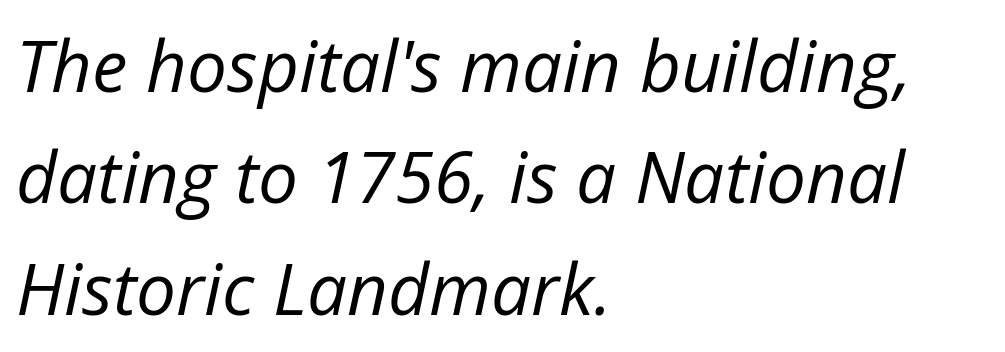
{"italic": "yes", "lean": "right", "slant_degrees": 12, "bold": "no", "weight": "regular", "width": "normal", "stroke_contrast": "low", "x_height": "medium", "monospaced": "no", "underline": "no", "align": "left", "line_spacing": "normal", "line_spacing_ratio": 1.57, "letter_spacing": "normal", "letter_spacing_em": 0.0, "glyph_px": 71}
